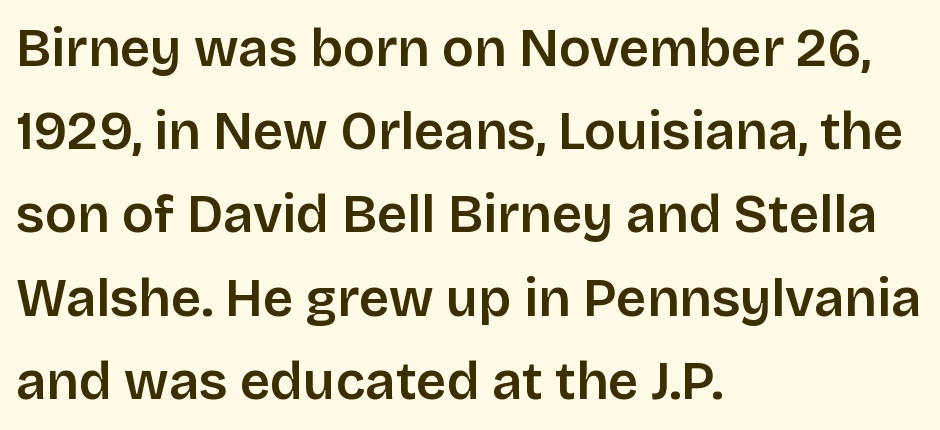
The image shows 53 px sans-serif type, upright; set left-aligned, normal line spacing (1.57x), normal letter spacing, not underlined; low stroke contrast and a large x-height.
